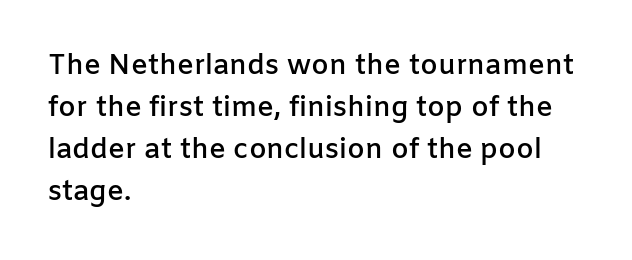
Spacing verdict: proportional, widths tailored to each character. Compared with a centered layout, this one pins lines to the left instead. As a designer I'd log this as weight 600, semibold. Style check: upright. Normally led — the rows are evenly, conventionally spaced. Nothing unusual about the tracking: characters are spaced as the font intends.
